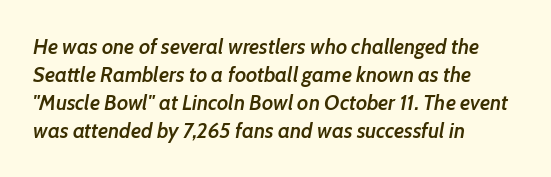
Q: Is the text bold? A: Semi-bold.
Q: Is the text italic (slanted)? A: Yes, it leans right by about 7 degrees.
Q: Is the text underlined? A: No.
Q: How is the paragraph aligned? A: Left-aligned.
Q: Is the spacing between letters normal or unusually wide? A: Normal.
Q: Is the spacing between lines tight, normal or loose? A: Normal.
